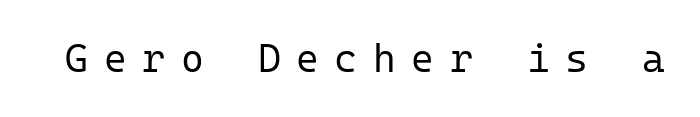
Honestly, there is no underline to notice here at all. Rendered with straight, roman letterforms. The rendering uses typewriter-style spacing with identical character cells. Serifs: no, the terminals of the letterforms are clean. Weight: regular or lighter.
